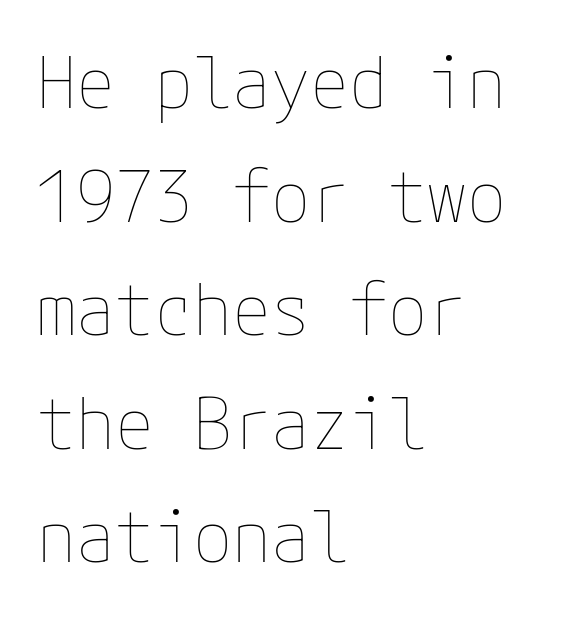
{"italic": "no", "bold": "no", "weight": "thin", "width": "normal", "stroke_contrast": "low", "x_height": "medium", "underline": "no", "align": "left", "line_spacing": "normal", "line_spacing_ratio": 1.6, "letter_spacing": "normal", "letter_spacing_em": 0.0, "glyph_px": 71}
